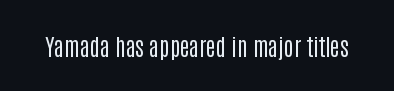
The type is set solid horizontally, with unmodified tracking. Words float on clear page, feet unadorned. A quiet, ordinary-to-light weight characterises the typeface. The type sits square on the baseline with zero lean.
